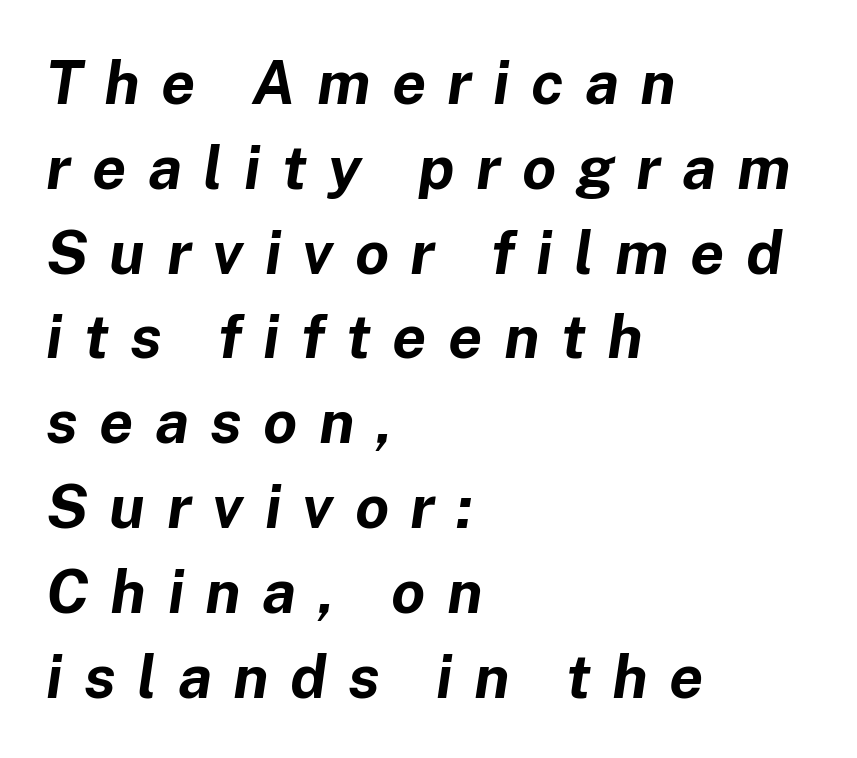
This rendering features lettering with no underline. Loose tracking; the words dissolve into strings of separated letters. Varying glyph widths throughout — classic text-font behaviour. Horizontally, the lines are justified to the leading edge only. The block of text has a typical density, with ordinary space between rows.
